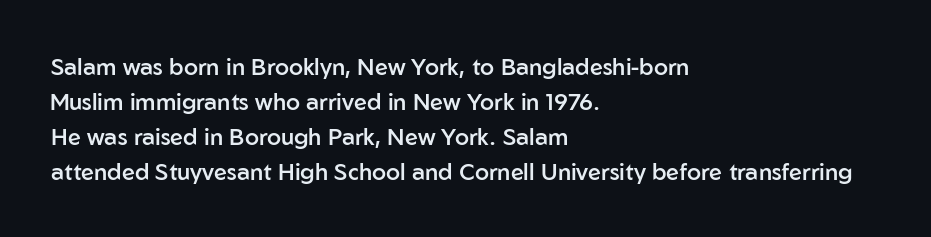
Q: Is the text bold? A: Semi-bold.
Q: Is the text italic (slanted)? A: No, it is upright.
Q: Is the text underlined? A: No.
Q: How is the paragraph aligned? A: Left-aligned.
Q: Is the spacing between letters normal or unusually wide? A: Normal.
Q: Is the spacing between lines tight, normal or loose? A: Normal.
